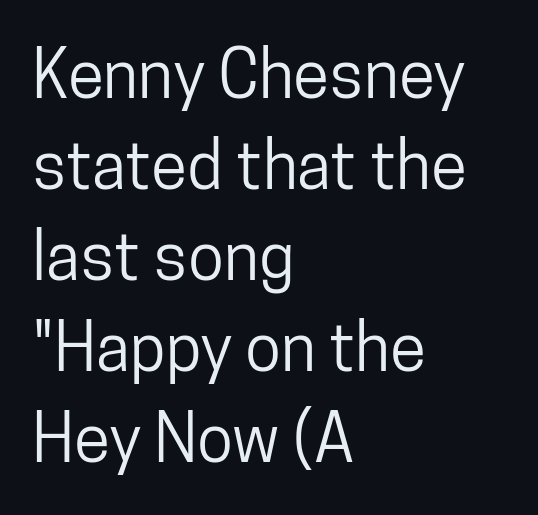
The image shows 66 px condensed sans-serif type, upright; set left-aligned, normal line spacing (1.38x), normal letter spacing, not underlined; low stroke contrast and a medium x-height.
